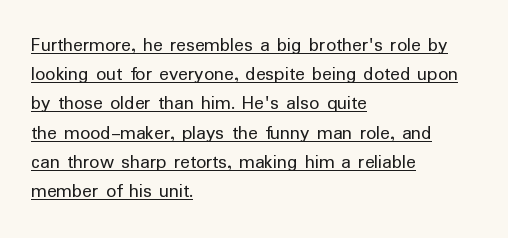
This rendering uses left alignment, leaving the right contour irregular. Nothing unusual about the tracking: characters are spaced as the font intends. A baseline rule has been typeset under these characters. The typography opts for an upright posture over an oblique one.
